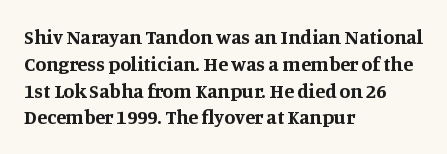
The image shows 20 px bold type, upright; set left-aligned, normal line spacing (1.34x), normal letter spacing, not underlined.
